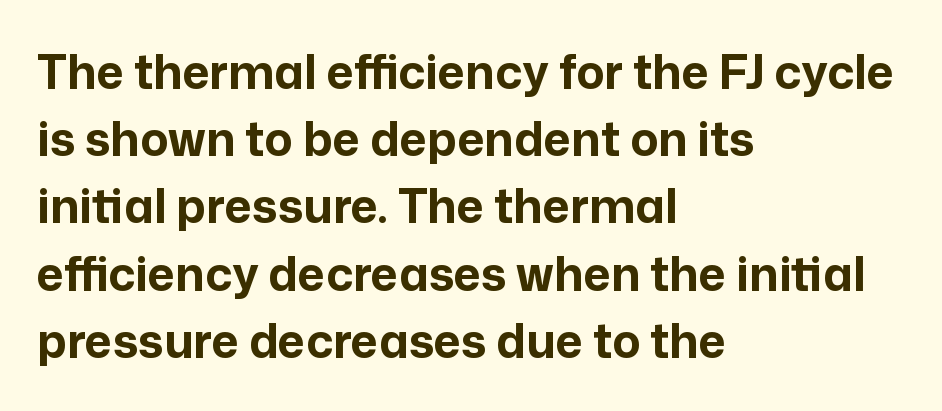
Q: Is the text bold? A: Yes.
Q: Is the text italic (slanted)? A: No, it is upright.
Q: Is the typeface a serif or a sans-serif typeface? A: Sans-serif.
Q: Is the text underlined? A: No.
Q: How is the paragraph aligned? A: Left-aligned.
Q: Is the spacing between letters normal or unusually wide? A: Normal.
Q: Is the spacing between lines tight, normal or loose? A: Normal.
Q: Width (condensed, normal, or wide)? A: Normal.
Q: Stroke contrast? A: Low.
Q: x-height? A: Medium.
Q: Monospaced? A: No.
